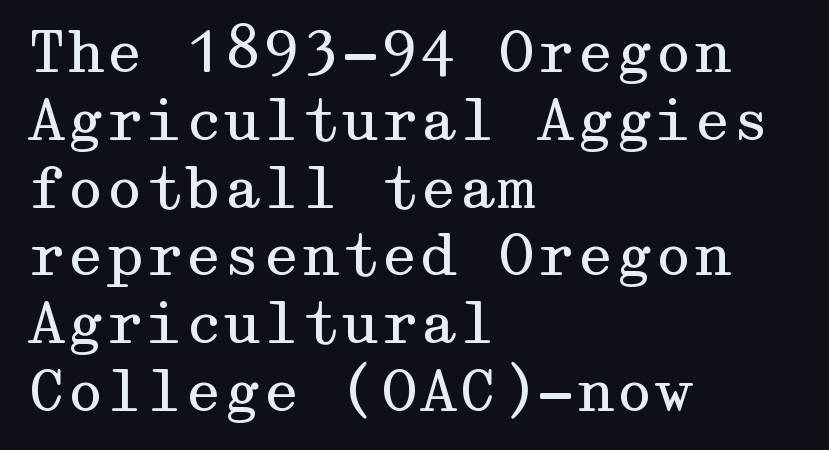
Weight: not bold — regular or lighter. These lines are set flush left with a ragged right edge. Bare-footed words on every line. Do the letters lean? They stand straight. Observe the serifs anchoring each vertical stroke in this sample. Inter-character spacing is left at the font's built-in metrics.
